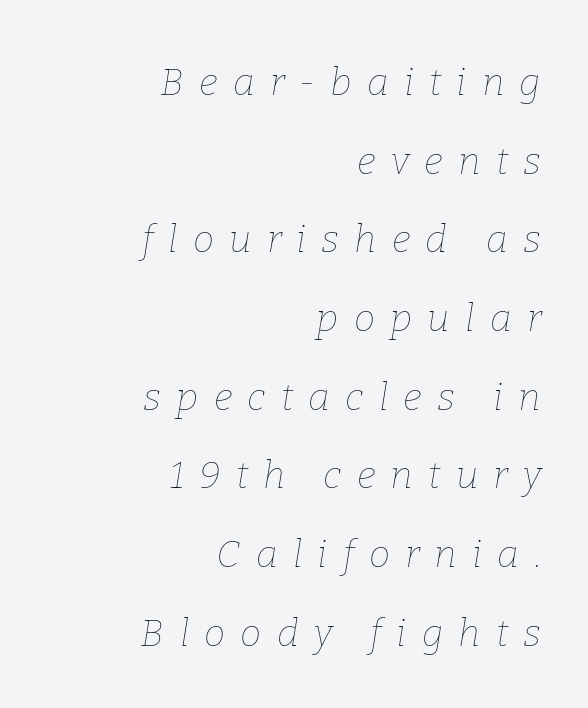
The image shows 38 px thin type, italic (leaning right); set right-aligned, loose line spacing (2.07x), unusually wide letter spacing (+0.4 em), not underlined; low stroke contrast and a medium x-height.
